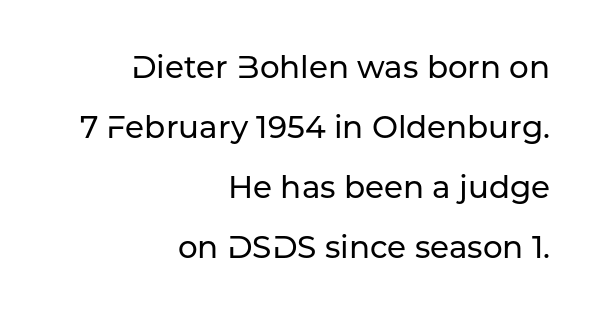
The image shows 31 px sans-serif type, upright; set right-aligned, loose line spacing (1.94x), normal letter spacing, not underlined; low stroke contrast and a medium x-height.
